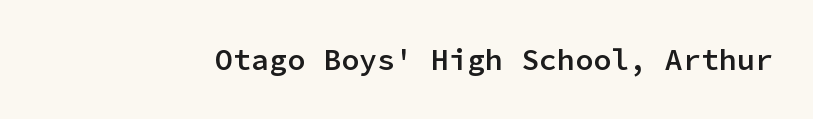
The image shows 30 px semibold sans-serif type, upright, monospaced; set normal letter spacing, not underlined; low stroke contrast and a medium x-height.
